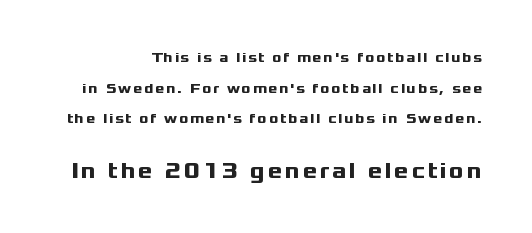
Loosely led — the rows are spread out. These lines were composed using upright roman letters. This layout puts the modest block above and the oversized block below. Beneath every word, the page is bare. How heavy is the stroke? Heavy — this is a bold.
